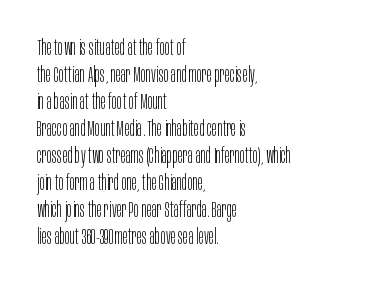
Beneath every word, the page is bare. The lettering holds an erect, upright posture throughout. Caption: face not bold, strokes unweighted. The gaps between neighbouring characters are ordinary and unremarkable.
